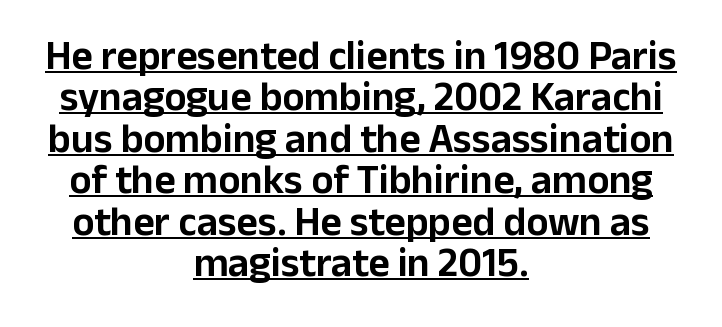
A typesetter would call this leading minimal, almost set solid. Line starts and ends both wander, symmetrically. Here the designer chose a conventional face with non-uniform glyph widths. Observe the absence of serifs on each vertical stroke in this sample. Honestly, the letter spacing is just normal — you wouldn't notice it. A typesetter would mark this as roman, not italic.
